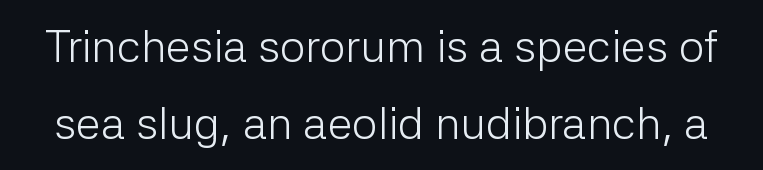
The image shows 45 px light sans-serif type, upright; set line spacing 1.72x, normal letter spacing, not underlined; low stroke contrast and a medium x-height.
